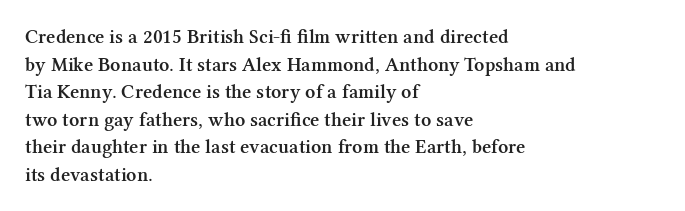
The image shows 20 px text type, upright; set left-aligned, normal line spacing (1.38x), normal letter spacing, not underlined.
